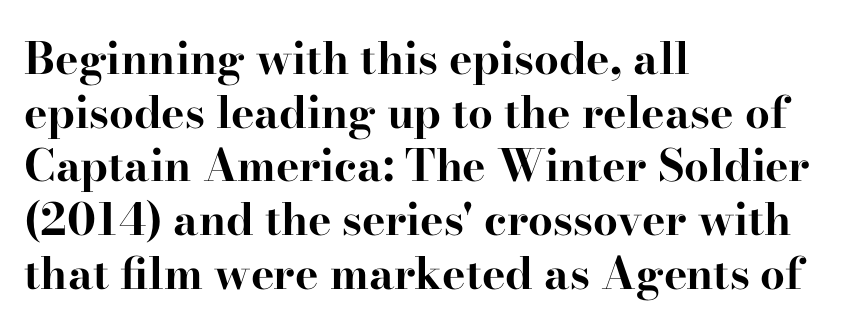
The image shows 44 px bold, wide serif type, upright; set left-aligned, line spacing 1.22x, normal letter spacing, not underlined; high stroke contrast and a small x-height.
